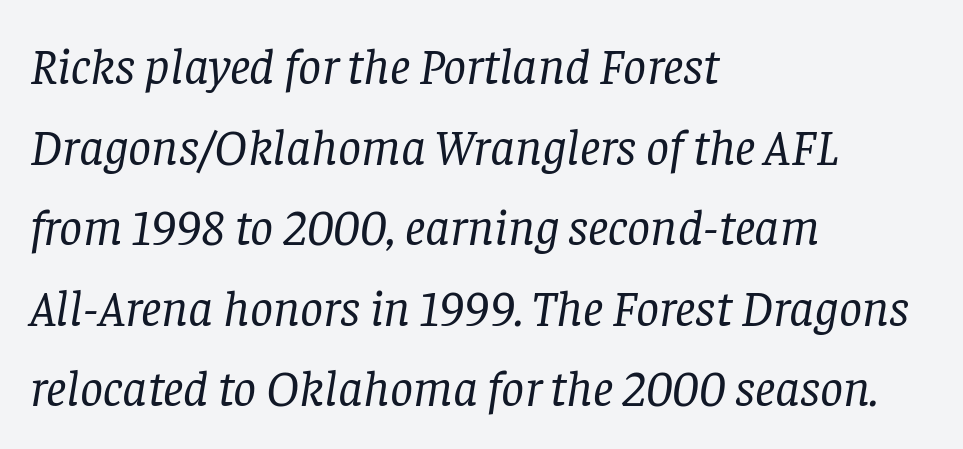
Q: Is the text bold? A: No.
Q: Is the text italic (slanted)? A: Yes, it leans right by about 8 degrees.
Q: Is the typeface a serif or a sans-serif typeface? A: Serif.
Q: Is the text underlined? A: No.
Q: How is the paragraph aligned? A: Left-aligned.
Q: Is the spacing between letters normal or unusually wide? A: Normal.
Q: Is the spacing between lines tight, normal or loose? A: Normal.
Q: Width (condensed, normal, or wide)? A: Normal.
Q: Stroke contrast? A: Low.
Q: x-height? A: Large.
Q: Monospaced? A: No.
